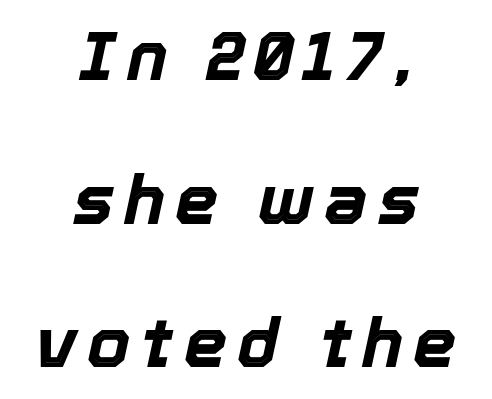
The image shows 69 px bold type, italic (leaning right); set centered, loose line spacing (2.08x), not underlined; a medium x-height.
